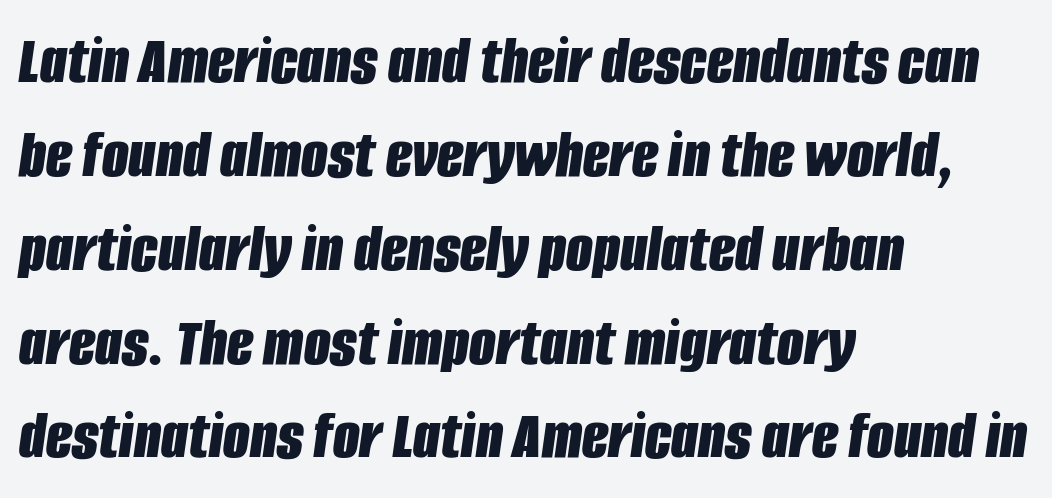
{"italic": "yes", "lean": "right", "slant_degrees": 8, "bold": "yes", "weight": "bold", "width": "condensed", "stroke_contrast": "low", "x_height": "large", "monospaced": "no", "underline": "no", "align": "left", "line_spacing": "normal", "line_spacing_ratio": 1.36, "letter_spacing": "normal", "letter_spacing_em": 0.0, "glyph_px": 69}
